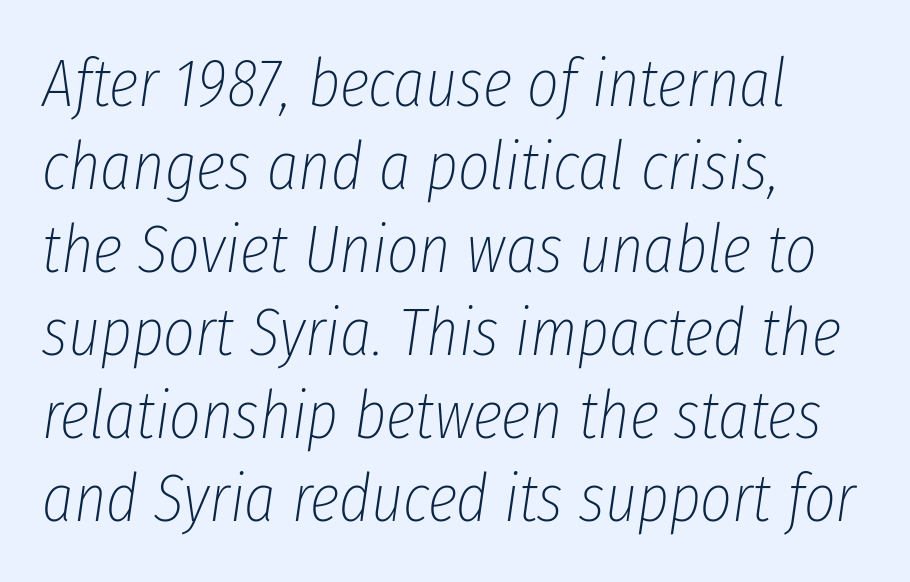
Would a proofreader flag this as italicized? Yes. Check the space under the baseline: it is left empty. The horizontal fit of the characters is conventional and even. Do the characters align in a grid? No, the font is proportional.
